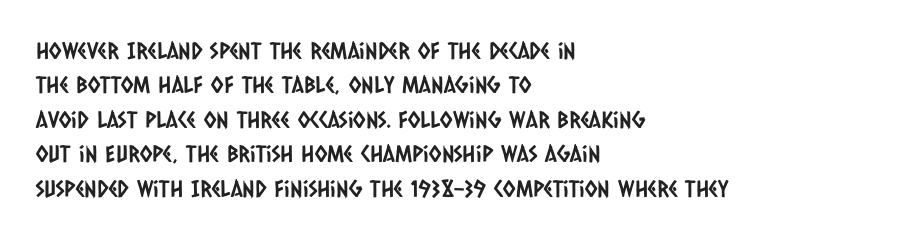
{"underline": "no", "align": "left", "line_spacing": "normal", "line_spacing_ratio": 1.5, "letter_spacing": "normal", "letter_spacing_em": 0.0, "glyph_px": 23}
